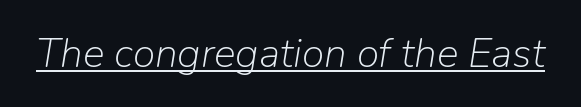
The image shows 41 px light type, italic (leaning right); set normal letter spacing, underlined; low stroke contrast and a medium x-height.
